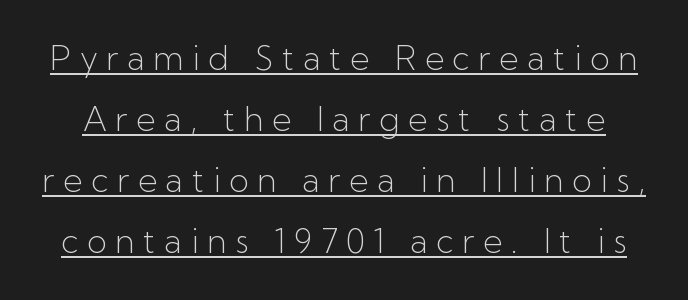
Q: Is the text bold? A: No.
Q: Is the text italic (slanted)? A: No, it is upright.
Q: Is the typeface a serif or a sans-serif typeface? A: Sans-serif.
Q: Is the text underlined? A: Yes.
Q: Is the spacing between letters normal or unusually wide? A: Unusually wide.
Q: Width (condensed, normal, or wide)? A: Normal.
Q: Stroke contrast? A: Low.
Q: x-height? A: Medium.
Q: Monospaced? A: No.
